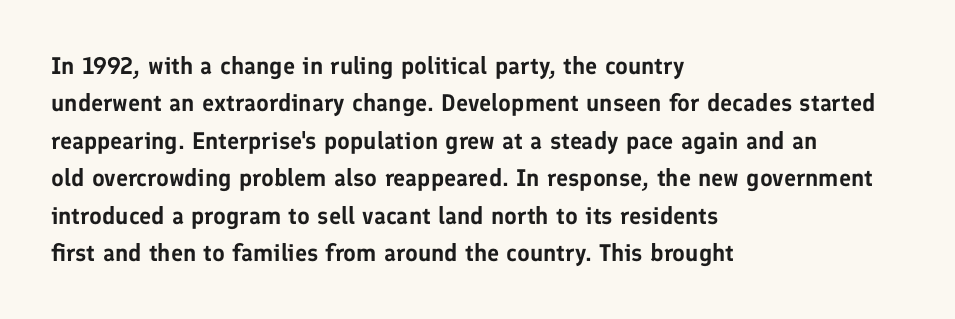
Quick note: interline space is typical. Ordinary non-slanted type is in use. The glyphs are unaccompanied by any horizontal stroke below them. The setting favours the left margin, as ordinary paragraphs usually do.
